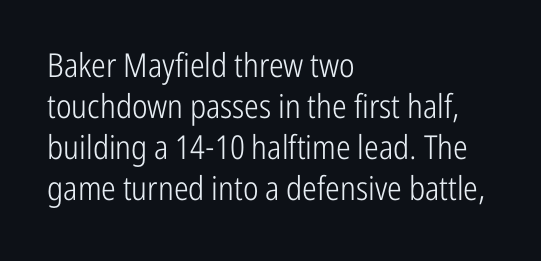
{"serif": "no", "italic": "no", "bold": "no", "weight": "light", "width": "condensed", "stroke_contrast": "low", "x_height": "medium", "monospaced": "no", "underline": "no", "align": "left", "line_spacing_ratio": 1.24, "letter_spacing": "normal", "letter_spacing_em": 0.0, "glyph_px": 33}
